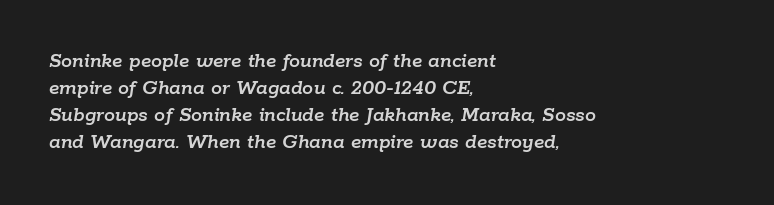
Characters are canted at an angle relative to the baseline's perpendicular. Typeset ragged right — the left edge is the straight one. Between one letter and the next there's only the usual sliver of space. The specimen omits any rule beneath the text block's lines.
